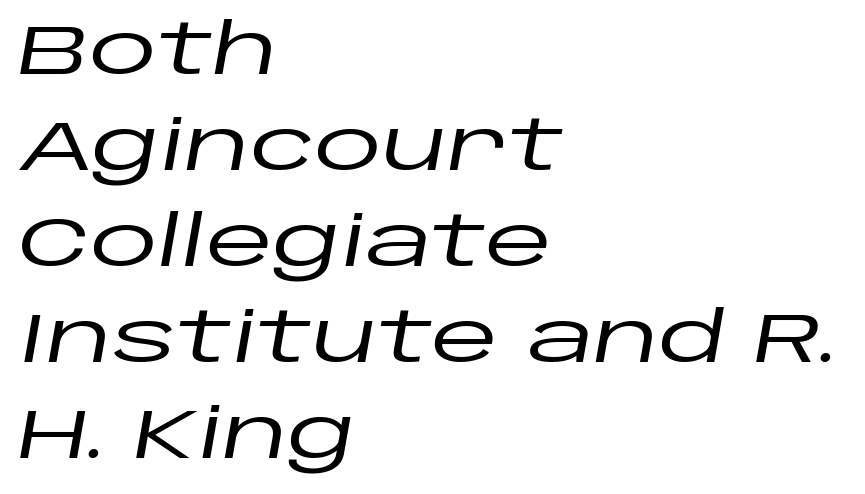
The image shows 69 px wide type, italic (leaning right); set left-aligned, normal line spacing (1.39x), normal letter spacing, not underlined; low stroke contrast and a large x-height.
